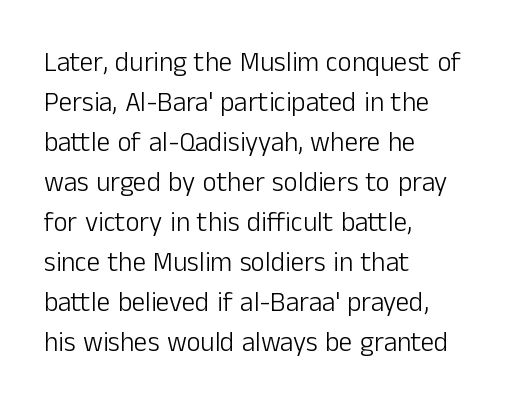
The image shows 27 px text type, upright; set left-aligned, normal line spacing (1.48x), normal letter spacing, not underlined.
